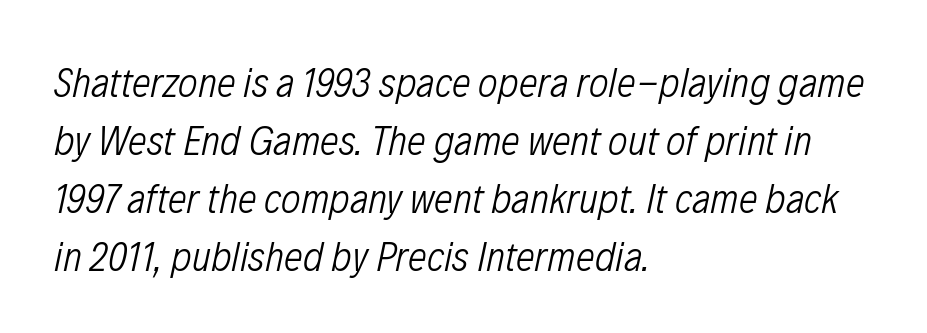
{"italic": "yes", "lean": "right", "slant_degrees": 12, "bold": "no", "weight": "light", "width": "condensed", "stroke_contrast": "low", "x_height": "medium", "monospaced": "no", "underline": "no", "align": "left", "line_spacing": "normal", "line_spacing_ratio": 1.38, "letter_spacing": "normal", "letter_spacing_em": 0.0, "glyph_px": 42}
